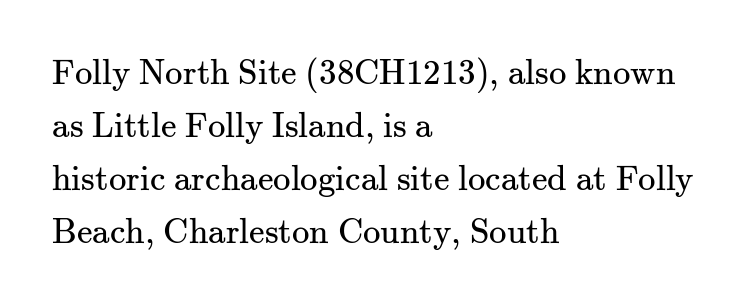
Q: Is the text bold? A: No.
Q: Is the text italic (slanted)? A: No, it is upright.
Q: Is the typeface a serif or a sans-serif typeface? A: Serif.
Q: Is the text underlined? A: No.
Q: How is the paragraph aligned? A: Left-aligned.
Q: Is the spacing between letters normal or unusually wide? A: Normal.
Q: Is the spacing between lines tight, normal or loose? A: Normal.
Q: Width (condensed, normal, or wide)? A: Normal.
Q: Stroke contrast? A: Medium.
Q: x-height? A: Small.
Q: Monospaced? A: No.
